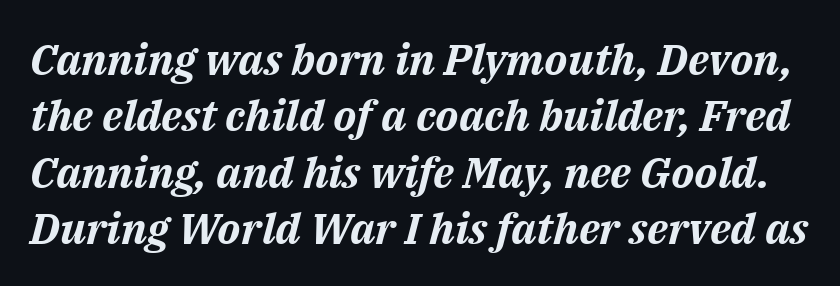
The image shows 43 px bold type, italic (leaning right); set normal line spacing (1.31x), normal letter spacing, not underlined; medium stroke contrast and a medium x-height.
